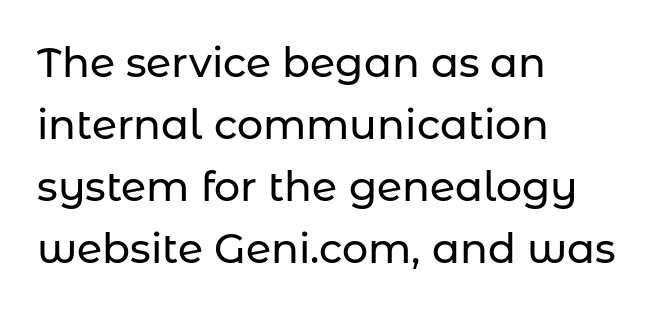
How are the letters spaced? Ordinarily, with no added tracking. A typesetter would call this leading conventional body-copy spacing. Just letters on the line, the space beneath them empty. The face used here is a sans, in the tradition of grotesques and geometrics. The passage shown is typed in a proportional face where columns would drift. Posture: straight, roman, zero tilt.
